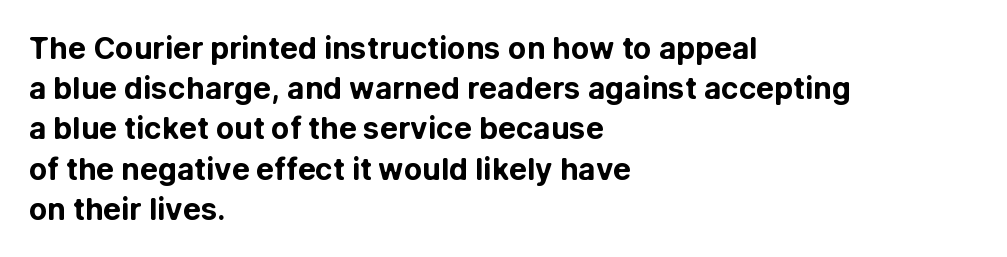
The image shows 30 px bold sans-serif type, upright; set left-aligned, normal line spacing (1.34x), normal letter spacing, not underlined; low stroke contrast and a medium x-height.
